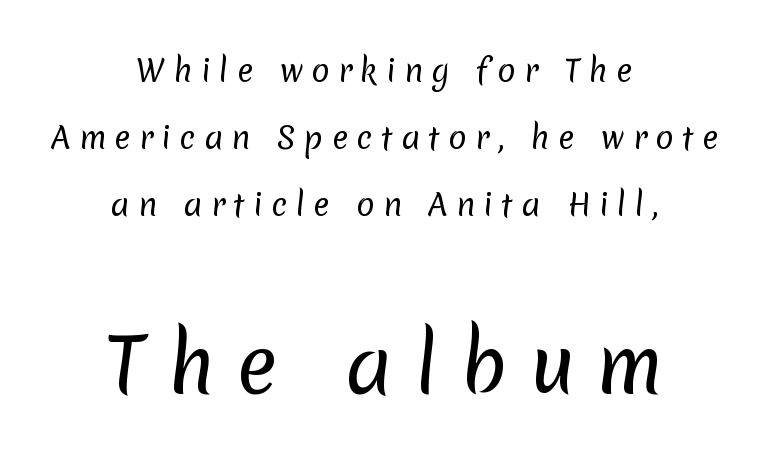
The image shows 76 px regular-weight sans-serif type; set centered, loose line spacing (2.23x), unusually wide letter spacing (+0.28 em), not underlined; the second (bottom) block is 2.53x larger; low stroke contrast and a medium x-height.
